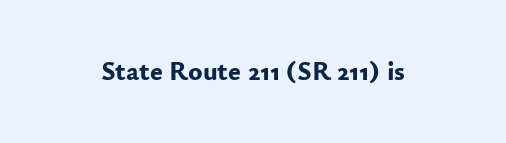
The image shows 27 px bold type, upright; set normal letter spacing, not underlined.
